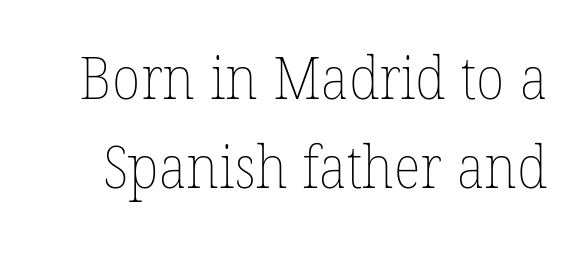
The face used here is proportionally spaced, like ordinary book or web type. Check the space under the baseline: it is left empty. The horizontal fit of the characters is conventional and even. The typesetting does not lean heavy: it is not bold.
